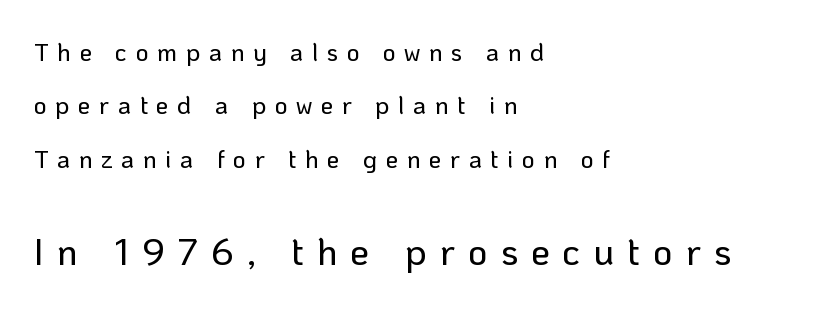
{"serif": "no", "italic": "no", "width": "normal", "stroke_contrast": "low", "x_height": "medium", "monospaced": "no", "underline": "no", "align": "left", "line_spacing": "loose", "line_spacing_ratio": 2.14, "letter_spacing": "wide", "letter_spacing_em": 0.34, "larger_block": "second", "size_ratio": 1.52, "glyph_px": 38}
